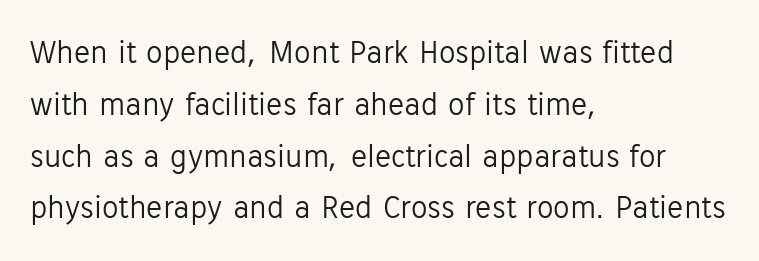
Spacing between characters is what you'd get straight out of the box. Looks like regular typesetting: each glyph gets only the width it needs. Is there any slant? The stems are plumb. Serif or sans? Sans — the stroke terminals are bare. This is not heavy type; no bold has been used. Reading down the column, the eye jumps a familiar distance to each next line.
